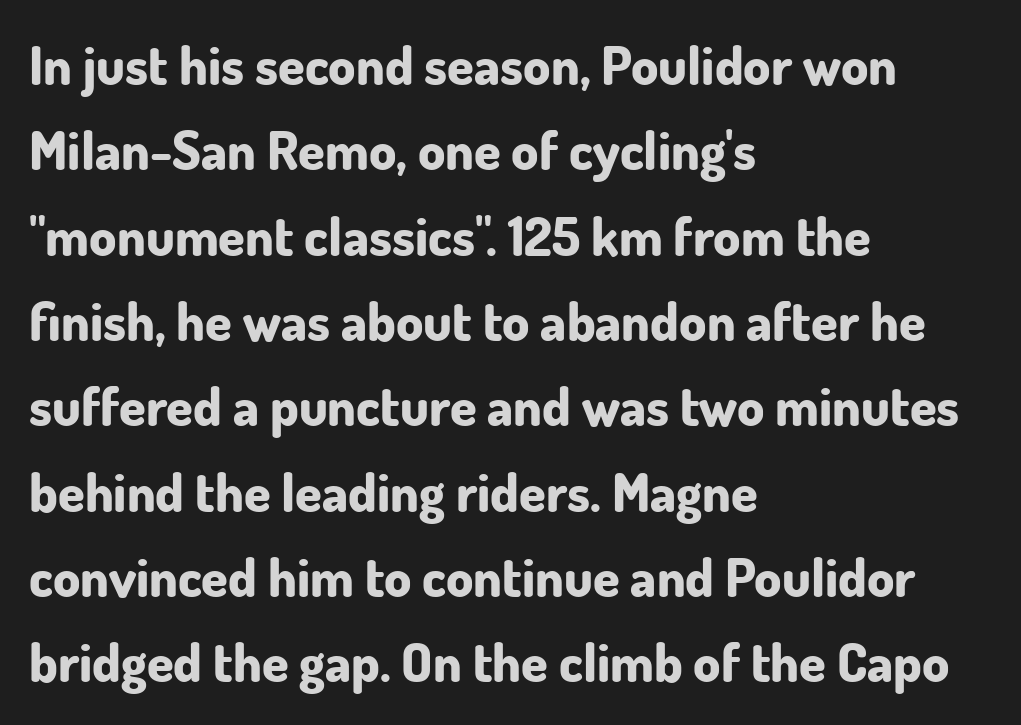
Tracking here is standard; glyphs follow each other at the usual distance. Notice how descenders clear the ascenders below comfortably — that's standard leading. Notice how thick the strokes are: this is what a full bold looks like. The glyphs in this specimen are sans serif. This is the regular roman posture of the typeface.
